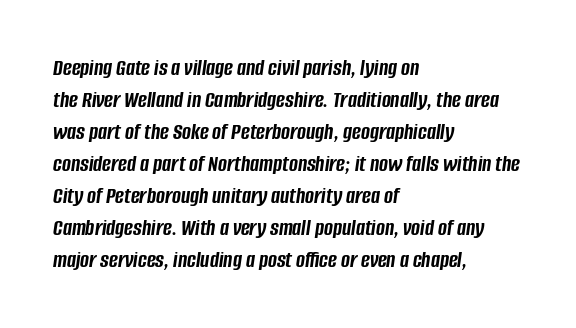
If you drew a ruler down the left edge, every line would touch it. The face used here is rendered with its standard letterfit. When letters slant like this, we call the style italic. Horizontal bands of white between lines are of average thickness. Look at the stroke-to-counter ratio: heavy, a bold. Anything drawn beneath the words? Only blank space.
